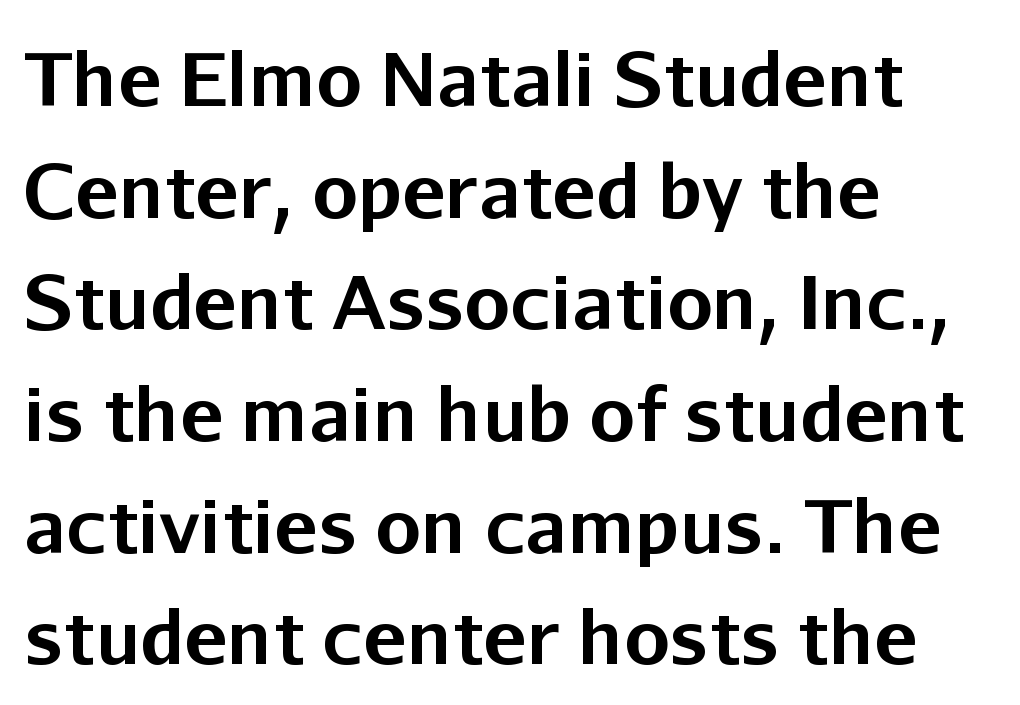
The image shows 73 px bold sans-serif type, upright; set left-aligned, normal line spacing (1.53x), normal letter spacing, not underlined; low stroke contrast and a medium x-height.
